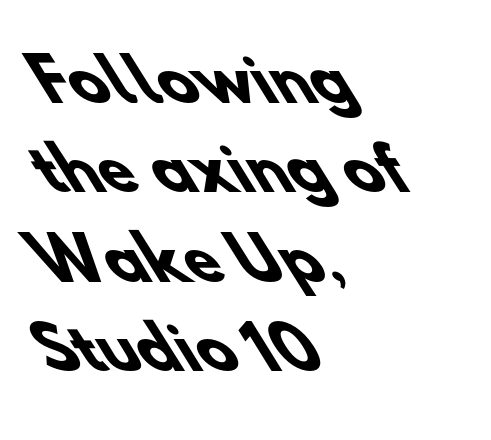
Q: Is the text bold? A: Yes.
Q: Is the typeface a serif or a sans-serif typeface? A: Sans-serif.
Q: Is the text underlined? A: No.
Q: How is the paragraph aligned? A: Left-aligned.
Q: Is the spacing between letters normal or unusually wide? A: Normal.
Q: Is the spacing between lines tight, normal or loose? A: Normal.
Q: Width (condensed, normal, or wide)? A: Normal.
Q: Stroke contrast? A: Low.
Q: x-height? A: Small.
Q: Monospaced? A: No.
